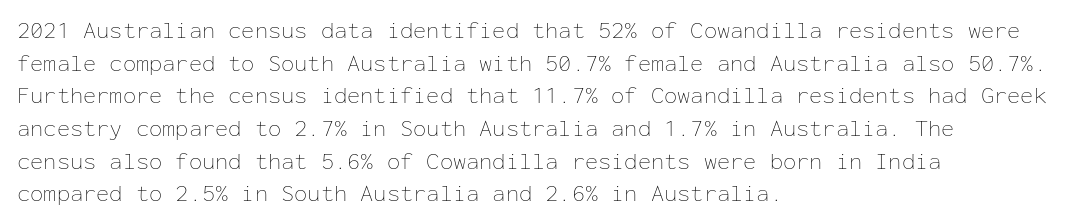
Q: Is the text bold? A: No.
Q: Is the text italic (slanted)? A: No, it is upright.
Q: Is the text underlined? A: No.
Q: How is the paragraph aligned? A: Left-aligned.
Q: Is the spacing between letters normal or unusually wide? A: Normal.
Q: Is the spacing between lines tight, normal or loose? A: Normal.
